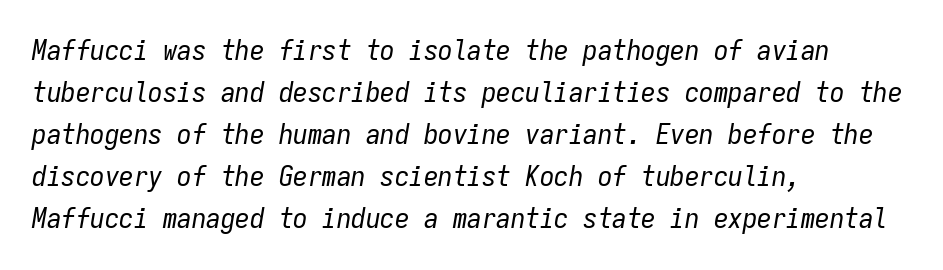
{"italic": "yes", "lean": "right", "slant_degrees": 9, "bold": "no", "weight": "regular", "width": "condensed", "stroke_contrast": "low", "x_height": "medium", "monospaced": "yes", "underline": "no", "align": "left", "line_spacing": "normal", "line_spacing_ratio": 1.45, "letter_spacing": "normal", "letter_spacing_em": 0.0, "glyph_px": 29}
